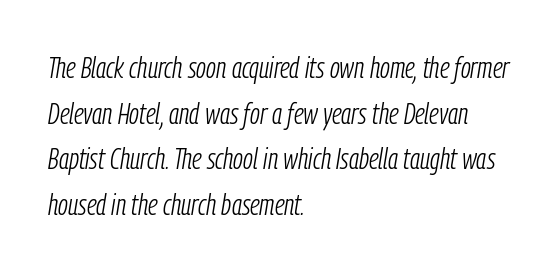
This sample has the flowing, uneven cadence of proportional lettering. Teacher's note: observe the even left margin — that is flush-left alignment. The words here are not underlined. Reading down the column, the eye jumps a familiar distance to each next line. A typesetter would mark this as italic.
